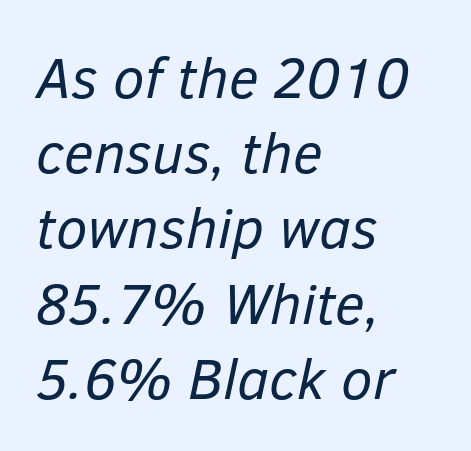
The image shows 57 px regular-weight type, italic (leaning right); set left-aligned, normal line spacing (1.32x), normal letter spacing, not underlined; low stroke contrast and a medium x-height.
